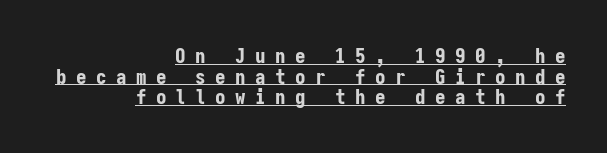
{"italic": "no", "bold": "yes", "underline": "yes", "align": "right", "line_spacing": "tight", "line_spacing_ratio": 0.98, "letter_spacing": "wide", "letter_spacing_em": 0.45, "glyph_px": 21}
